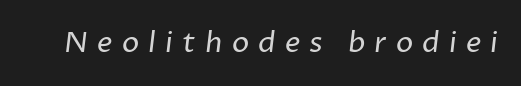
Bare-footed words on every line. This sample has the flowing, uneven cadence of proportional lettering. A quiet, ordinary-to-light weight characterises the typeface. Words appear elongated and porous because spacing is wide. Typographically, this falls in the sans-serif category.
